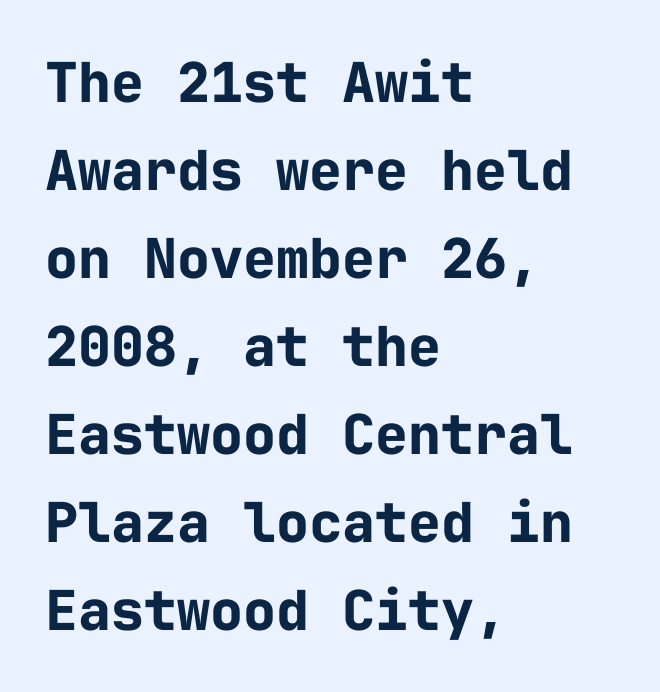
Q: Is the text bold? A: Yes.
Q: Is the text italic (slanted)? A: No, it is upright.
Q: Is the typeface a serif or a sans-serif typeface? A: Sans-serif.
Q: Is the text underlined? A: No.
Q: How is the paragraph aligned? A: Left-aligned.
Q: Is the spacing between letters normal or unusually wide? A: Normal.
Q: Is the spacing between lines tight, normal or loose? A: Normal.
Q: Width (condensed, normal, or wide)? A: Normal.
Q: Stroke contrast? A: Low.
Q: x-height? A: Medium.
Q: Monospaced? A: Yes.
